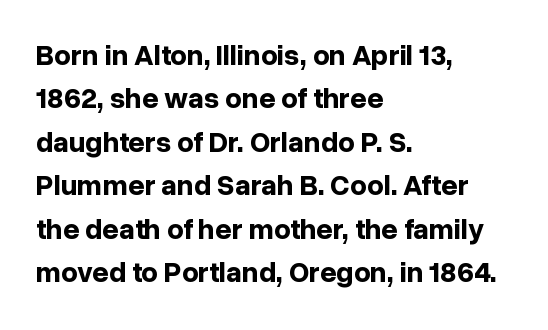
Q: Is the text bold? A: Yes.
Q: Is the text italic (slanted)? A: No, it is upright.
Q: Is the typeface a serif or a sans-serif typeface? A: Sans-serif.
Q: Is the text underlined? A: No.
Q: How is the paragraph aligned? A: Left-aligned.
Q: Is the spacing between letters normal or unusually wide? A: Normal.
Q: Is the spacing between lines tight, normal or loose? A: Normal.
Q: Width (condensed, normal, or wide)? A: Normal.
Q: Stroke contrast? A: Low.
Q: x-height? A: Medium.
Q: Monospaced? A: No.
